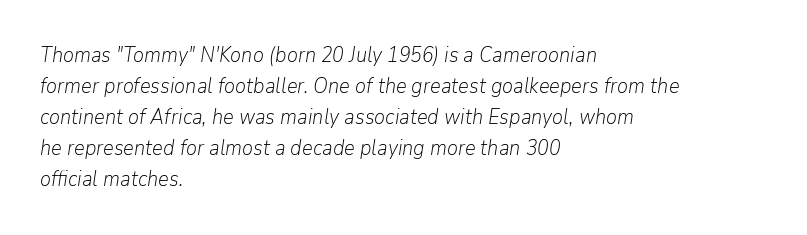
The image shows 21 px text type, italic (leaning right); set left-aligned, normal line spacing (1.48x), normal letter spacing, not underlined.
